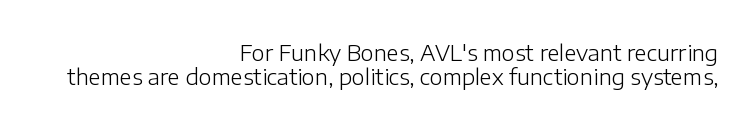
{"italic": "no", "bold": "no", "underline": "no", "align": "right", "line_spacing": "tight", "line_spacing_ratio": 1.09, "letter_spacing": "normal", "letter_spacing_em": 0.0, "glyph_px": 22}
